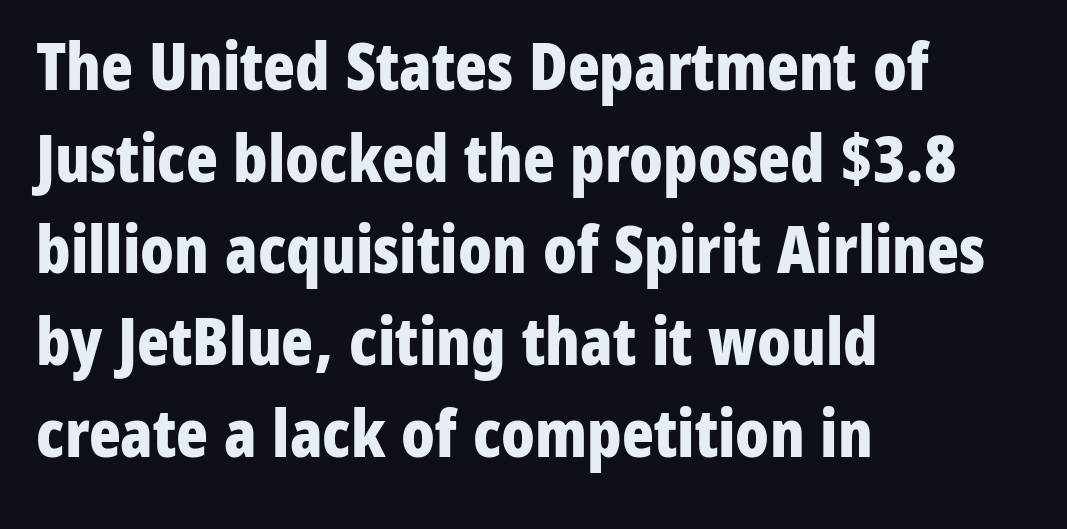
{"serif": "no", "italic": "no", "bold": "yes", "weight": "bold", "width": "condensed", "stroke_contrast": "low", "x_height": "medium", "monospaced": "no", "underline": "no", "align": "left", "line_spacing": "normal", "line_spacing_ratio": 1.39, "letter_spacing": "normal", "letter_spacing_em": 0.0, "glyph_px": 66}
